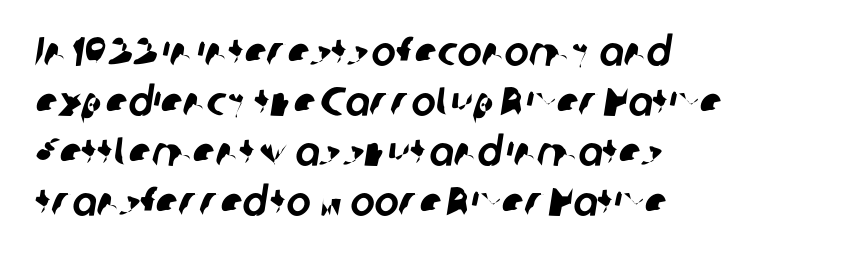
Q: Is the typeface a serif or a sans-serif typeface? A: Sans-serif.
Q: Is the text underlined? A: No.
Q: How is the paragraph aligned? A: Left-aligned.
Q: Is the spacing between letters normal or unusually wide? A: Normal.
Q: Width (condensed, normal, or wide)? A: Normal.
Q: Stroke contrast? A: Low.
Q: x-height? A: Medium.
Q: Monospaced? A: No.
